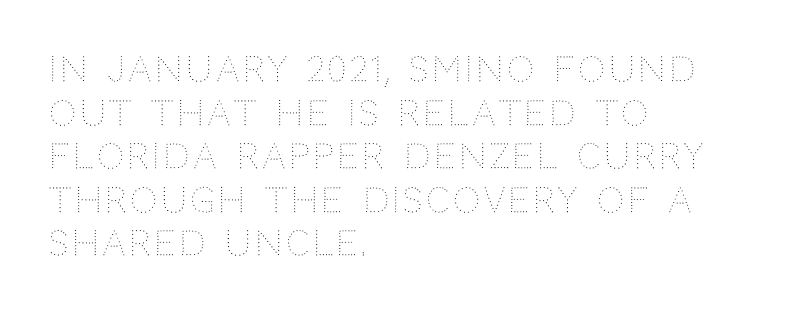
The image shows 34 px thin type, upright; set left-aligned, normal line spacing (1.28x), not underlined; medium stroke contrast and a large x-height.
